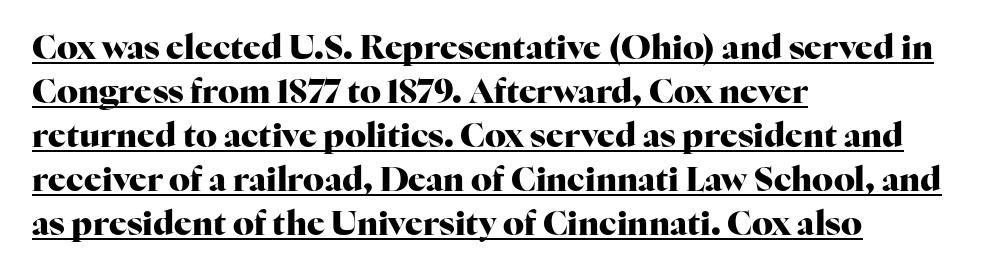
The image shows 33 px heavy serif type, upright; set left-aligned, normal line spacing (1.33x), normal letter spacing, underlined; high stroke contrast and a medium x-height.
